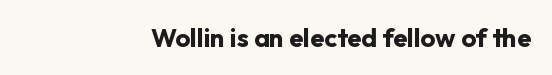
The image shows 26 px bold type, upright; set right-aligned, normal letter spacing, not underlined.
